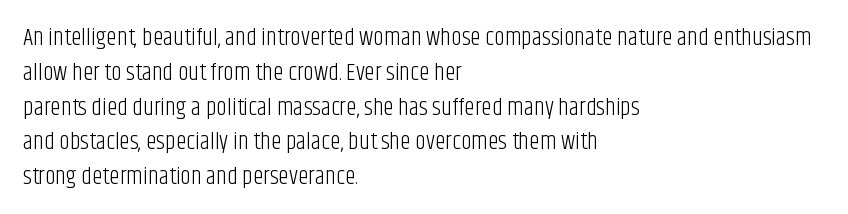
{"italic": "no", "bold": "no", "underline": "no", "align": "left", "line_spacing": "normal", "line_spacing_ratio": 1.45, "letter_spacing": "normal", "letter_spacing_em": 0.0, "glyph_px": 24}
